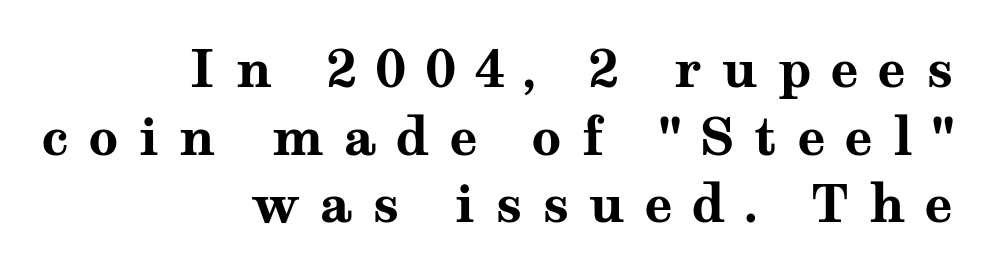
The image shows 52 px bold, wide serif type, upright; set right-aligned, normal line spacing (1.3x), unusually wide letter spacing (+0.38 em), not underlined; medium stroke contrast and a medium x-height.
